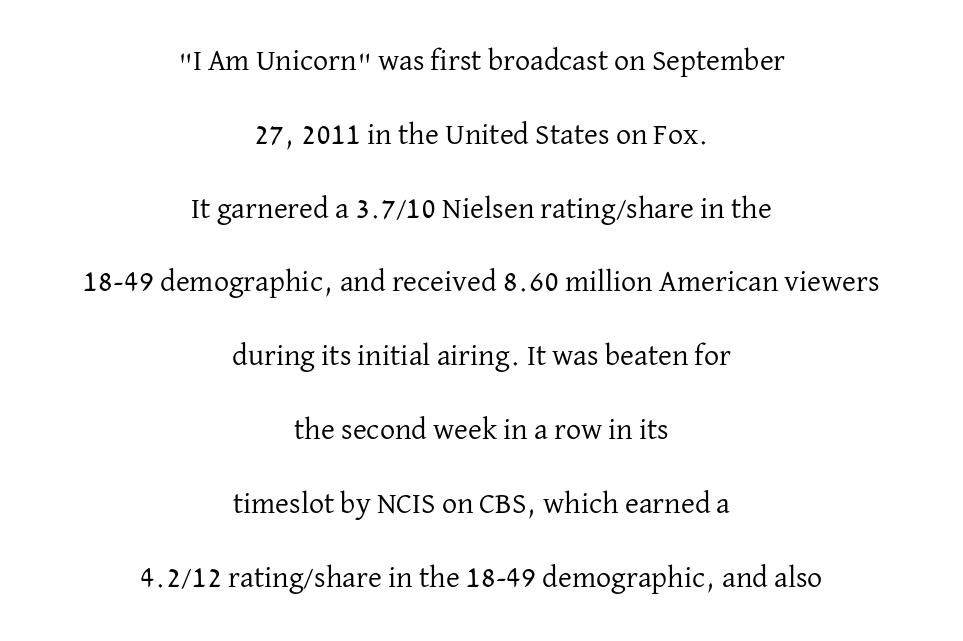
{"serif": "yes", "italic": "no", "bold": "no", "weight": "regular", "width": "normal", "stroke_contrast": "low", "x_height": "medium", "monospaced": "no", "underline": "no", "align": "center", "line_spacing": "loose", "line_spacing_ratio": 2.46, "letter_spacing": "normal", "letter_spacing_em": 0.0, "glyph_px": 30}
